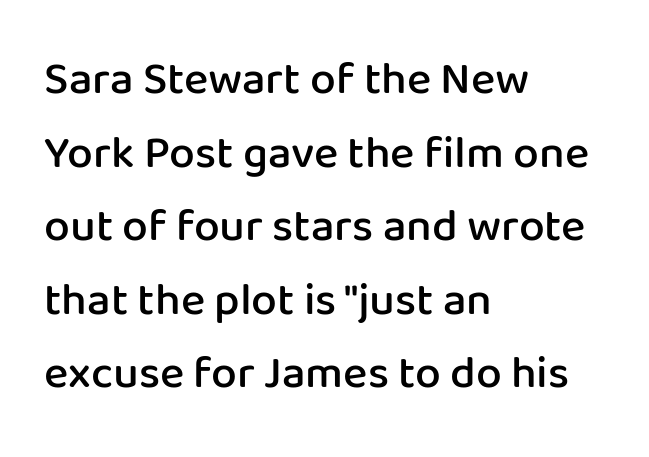
Q: Is the text bold? A: Semi-bold.
Q: Is the text italic (slanted)? A: No, it is upright.
Q: Is the typeface a serif or a sans-serif typeface? A: Sans-serif.
Q: Is the text underlined? A: No.
Q: How is the paragraph aligned? A: Left-aligned.
Q: Is the spacing between letters normal or unusually wide? A: Normal.
Q: Is the spacing between lines tight, normal or loose? A: Normal.
Q: Width (condensed, normal, or wide)? A: Normal.
Q: Stroke contrast? A: Low.
Q: x-height? A: Medium.
Q: Monospaced? A: No.
